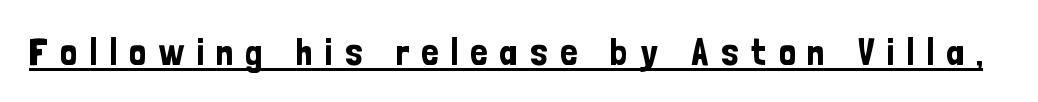
{"serif": "no", "italic": "no", "width": "condensed", "stroke_contrast": "low", "x_height": "medium", "monospaced": "no", "underline": "yes", "letter_spacing": "wide", "letter_spacing_em": 0.31, "glyph_px": 38}
